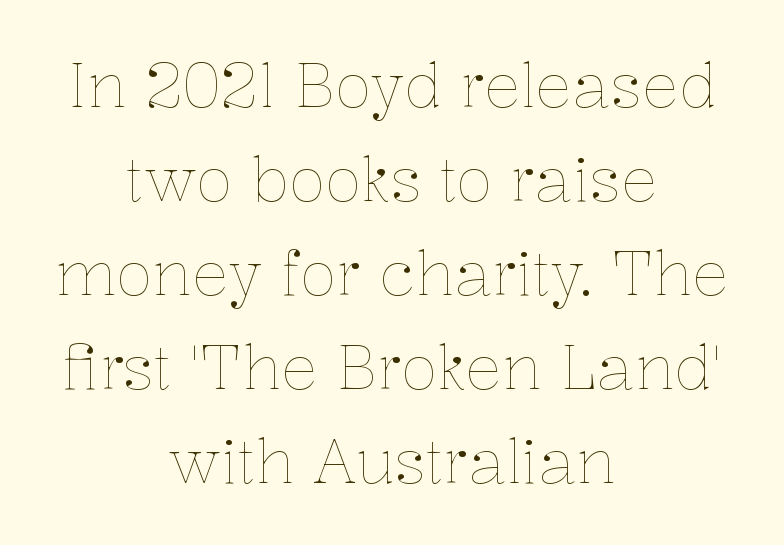
{"italic": "no", "bold": "no", "weight": "thin", "width": "normal", "stroke_contrast": "low", "x_height": "medium", "monospaced": "no", "underline": "no", "align": "center", "line_spacing": "normal", "line_spacing_ratio": 1.54, "letter_spacing": "normal", "letter_spacing_em": 0.0, "glyph_px": 61}
